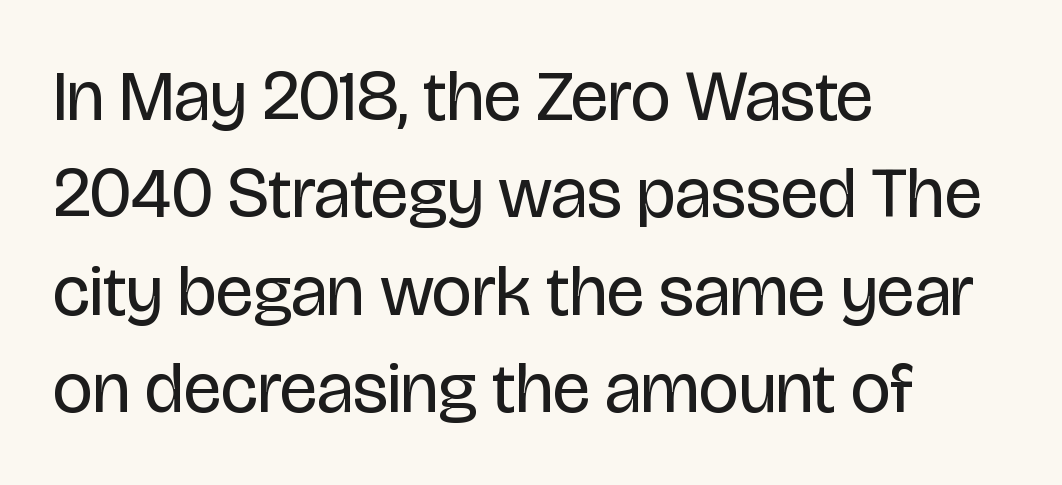
Is this a fixed-width face? No — the glyphs have proportional, varying widths. Has an underline been added? It has not. Is there much room between lines? A standard amount, neither cramped nor airy. Italic: no, the glyphs are upright roman. Inter-character spacing is left at the font's built-in metrics. Weight: in the light-to-regular range.
